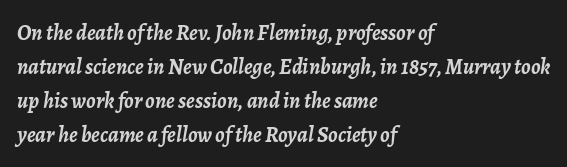
Q: Is the text bold? A: Yes.
Q: Is the text italic (slanted)? A: Yes, it leans right by about 7 degrees.
Q: Is the text underlined? A: No.
Q: How is the paragraph aligned? A: Left-aligned.
Q: Is the spacing between letters normal or unusually wide? A: Normal.
Q: Is the spacing between lines tight, normal or loose? A: Normal.
